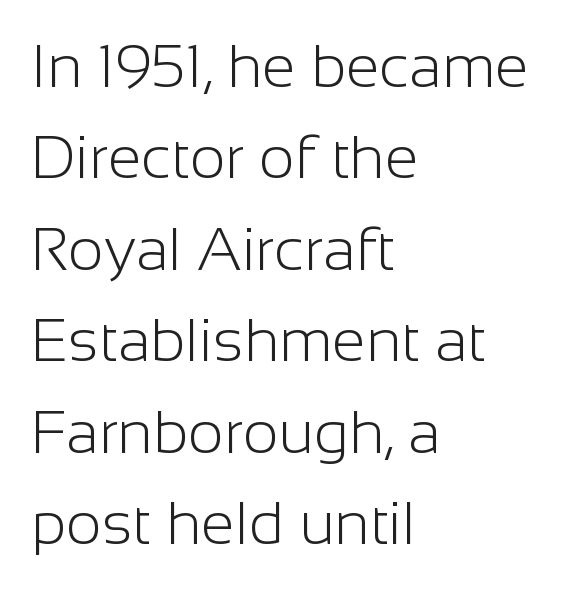
The image shows 61 px light sans-serif type, upright; set left-aligned, normal line spacing (1.5x), normal letter spacing, not underlined; low stroke contrast and a medium x-height.
